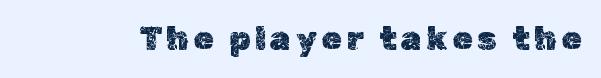
Q: Is the text italic (slanted)? A: No, it is upright.
Q: Is the text underlined? A: No.
Q: Width (condensed, normal, or wide)? A: Normal.
Q: x-height? A: Medium.
Q: Monospaced? A: No.
